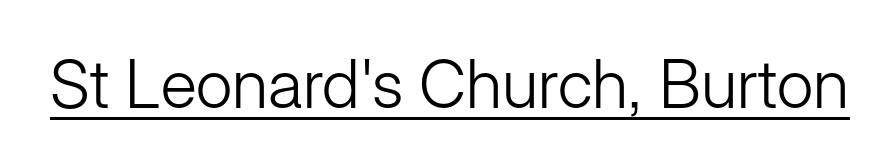
Underline: present. Character widths vary here, with narrow letters taking less room than wide ones. Serifs: no, the terminals of the letterforms are clean. What stands out about the letter spacing? Nothing — it is the standard amount. A roman cut, with each character standing at attention.
